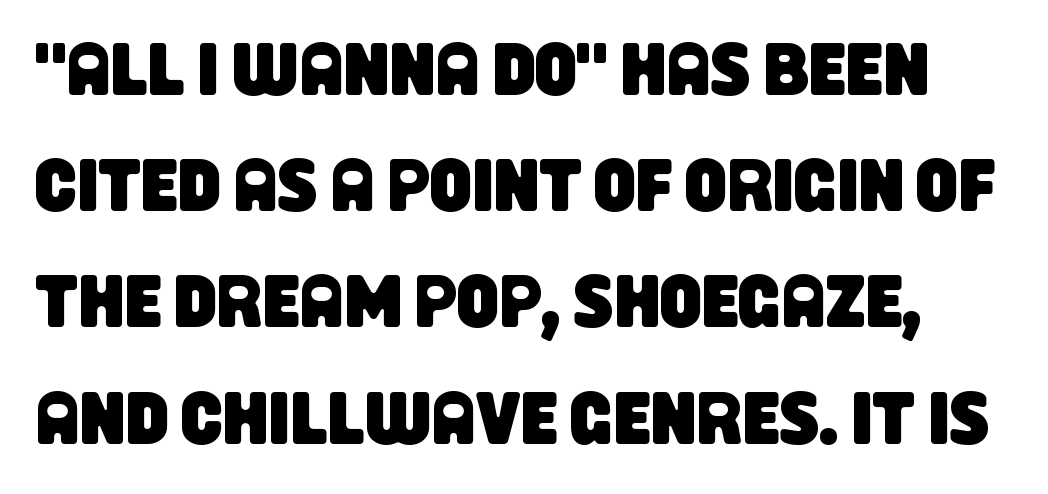
The image shows 74 px condensed sans-serif type; set normal line spacing (1.57x), normal letter spacing, not underlined; low stroke contrast and a large x-height.
